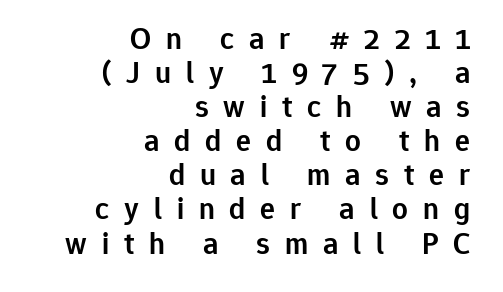
The image shows 31 px semibold sans-serif type, upright; set right-aligned, tight line spacing (1.1x), unusually wide letter spacing (+0.48 em), not underlined; low stroke contrast and a medium x-height.
